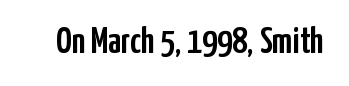
{"serif": "no", "italic": "no", "width": "condensed", "stroke_contrast": "low", "x_height": "medium", "monospaced": "no", "underline": "no", "letter_spacing": "normal", "letter_spacing_em": 0.0, "glyph_px": 37}
